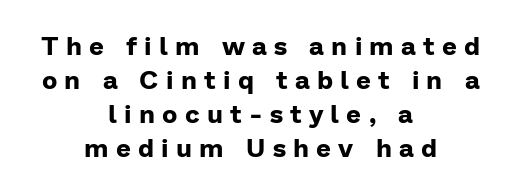
Q: Is the text bold? A: Yes.
Q: Is the text italic (slanted)? A: No, it is upright.
Q: Is the text underlined? A: No.
Q: How is the paragraph aligned? A: Centered.
Q: Is the spacing between letters normal or unusually wide? A: Unusually wide.
Q: Is the spacing between lines tight, normal or loose? A: Normal.
